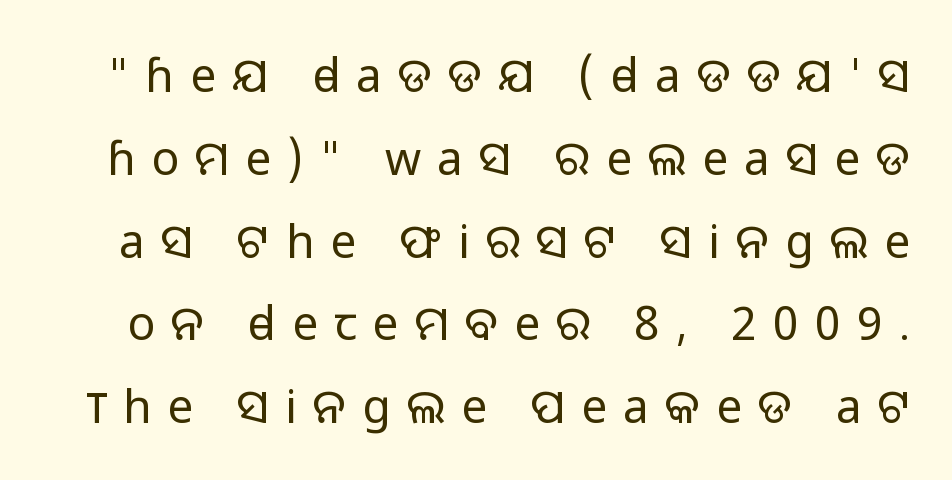
{"serif": "no", "italic": "no", "bold": "no", "weight": "light", "width": "normal", "stroke_contrast": "low", "x_height": "medium", "monospaced": "no", "underline": "no", "line_spacing_ratio": 1.8, "letter_spacing": "wide", "letter_spacing_em": 0.35, "glyph_px": 46}
